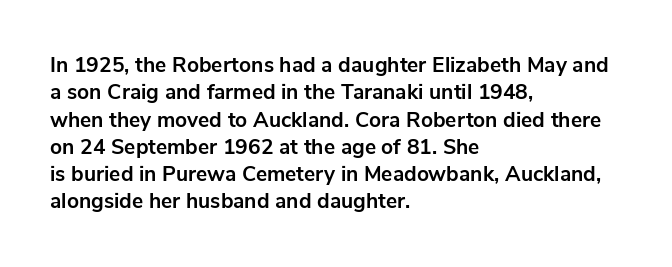
The image shows 21 px bold type, upright; set left-aligned, normal line spacing (1.3x), normal letter spacing, not underlined.
